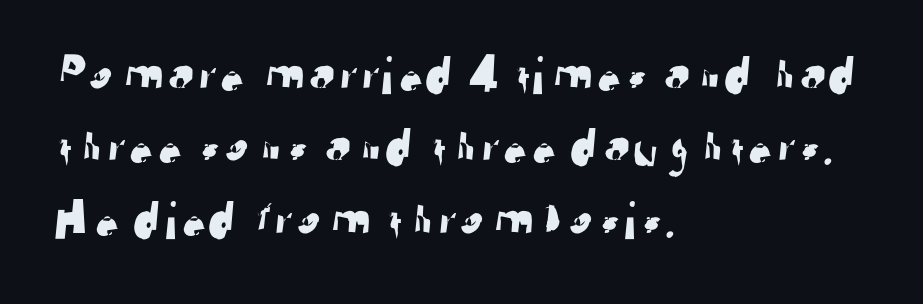
The image shows 54 px sans-serif type; set left-aligned, normal line spacing (1.34x), normal letter spacing, not underlined; low stroke contrast and a medium x-height.
